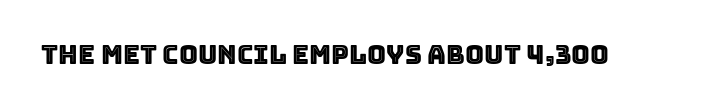
{"italic": "no", "underline": "no", "letter_spacing": "normal", "letter_spacing_em": 0.0, "glyph_px": 26}
